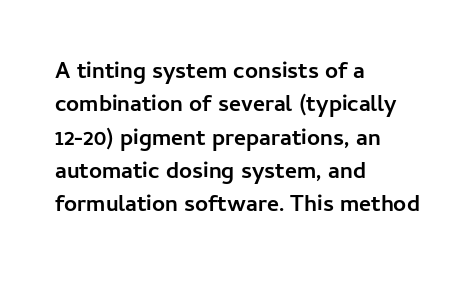
{"italic": "no", "bold": "yes", "underline": "no", "align": "left", "line_spacing": "normal", "line_spacing_ratio": 1.45, "letter_spacing": "normal", "letter_spacing_em": 0.0, "glyph_px": 23}
